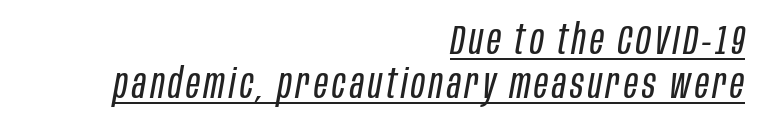
Q: Is the text bold? A: No.
Q: Is the text italic (slanted)? A: Yes, it leans right by about 10 degrees.
Q: Is the text underlined? A: Yes.
Q: How is the paragraph aligned? A: Right-aligned.
Q: Is the spacing between lines tight, normal or loose? A: Tight.
Q: Width (condensed, normal, or wide)? A: Condensed.
Q: Stroke contrast? A: Low.
Q: x-height? A: Large.
Q: Monospaced? A: No.
